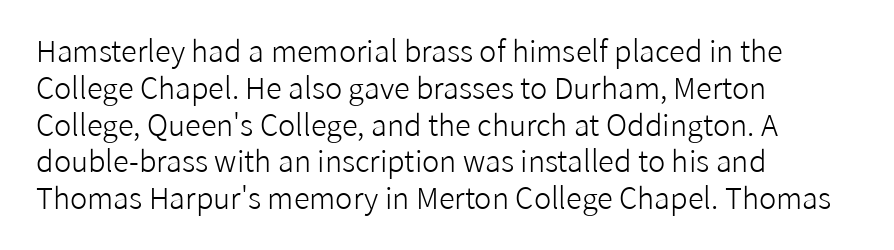
{"serif": "no", "italic": "no", "bold": "no", "weight": "light", "width": "normal", "stroke_contrast": "low", "x_height": "medium", "monospaced": "no", "underline": "no", "align": "left", "line_spacing": "normal", "line_spacing_ratio": 1.27, "letter_spacing": "normal", "letter_spacing_em": 0.0, "glyph_px": 29}
